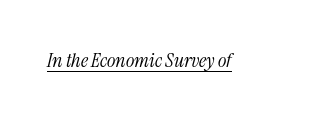
The letterforms sit at book weight or below. The horizontal fit of the characters is conventional and even. The passage shown is underscored from start to finish. Observe the lean: these are italic letterforms.
